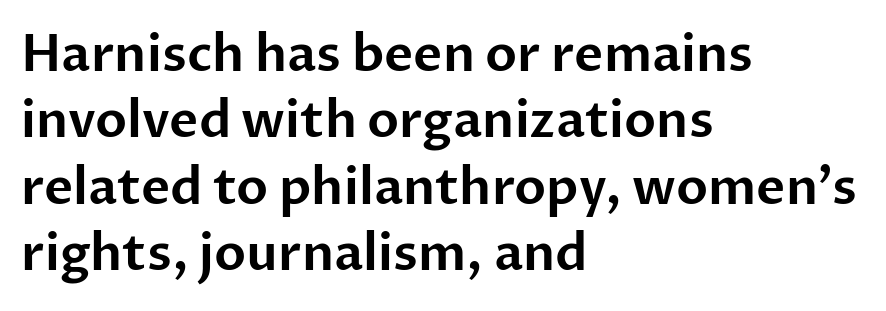
Q: Is the text italic (slanted)? A: No, it is upright.
Q: Is the typeface a serif or a sans-serif typeface? A: Sans-serif.
Q: Is the text underlined? A: No.
Q: How is the paragraph aligned? A: Left-aligned.
Q: Is the spacing between letters normal or unusually wide? A: Normal.
Q: Is the spacing between lines tight, normal or loose? A: Normal.
Q: Width (condensed, normal, or wide)? A: Normal.
Q: Stroke contrast? A: Low.
Q: x-height? A: Medium.
Q: Monospaced? A: No.
